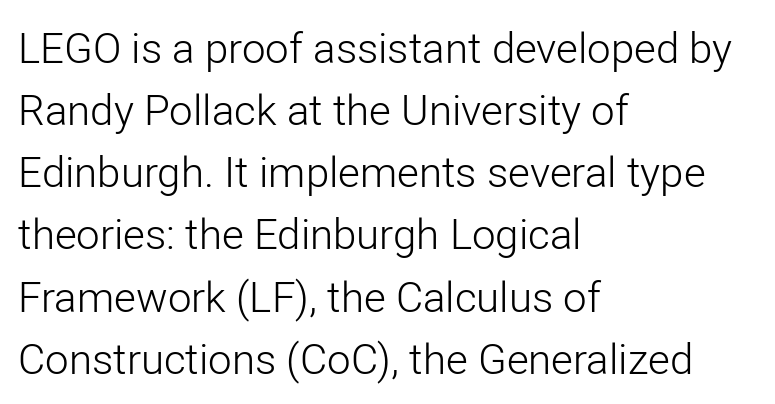
The image shows 42 px light sans-serif type, upright; set left-aligned, normal line spacing (1.48x), normal letter spacing, not underlined; low stroke contrast and a medium x-height.
